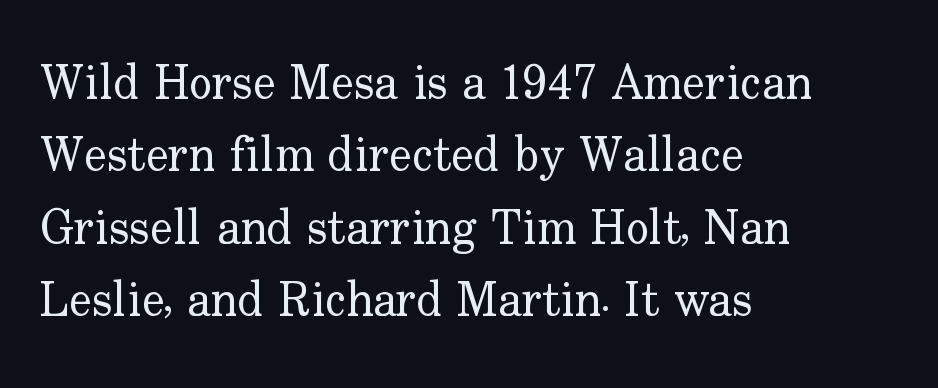
Q: Is the text bold? A: No.
Q: Is the text italic (slanted)? A: No, it is upright.
Q: Is the typeface a serif or a sans-serif typeface? A: Serif.
Q: Is the text underlined? A: No.
Q: How is the paragraph aligned? A: Left-aligned.
Q: Is the spacing between letters normal or unusually wide? A: Normal.
Q: Is the spacing between lines tight, normal or loose? A: Normal.
Q: Width (condensed, normal, or wide)? A: Normal.
Q: Stroke contrast? A: Low.
Q: x-height? A: Small.
Q: Monospaced? A: No.
